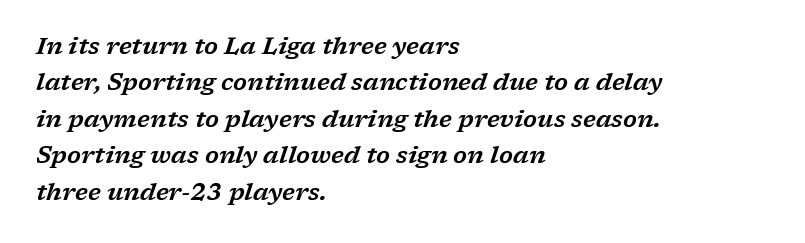
{"italic": "yes", "lean": "right", "slant_degrees": 17, "underline": "no", "align": "left", "line_spacing": "normal", "line_spacing_ratio": 1.52, "letter_spacing": "normal", "letter_spacing_em": 0.0, "glyph_px": 24}
